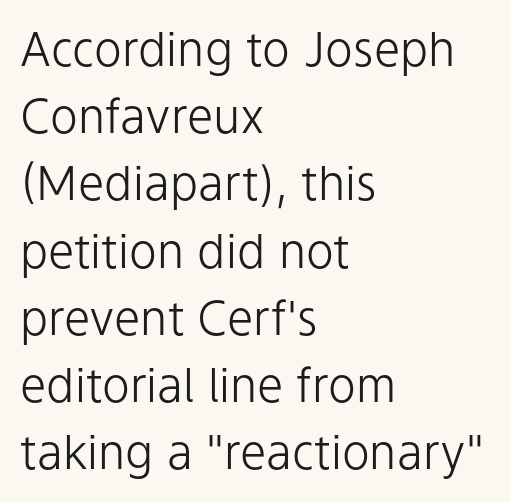
The characters are drawn with everyday or finer stroke widths. The rendering keeps characters at their native spacing. Horizontal bands of white between lines are of average thickness. Is this a fixed-width face? No — the glyphs have proportional, varying widths. All the whitespace from short lines collects on the right.
